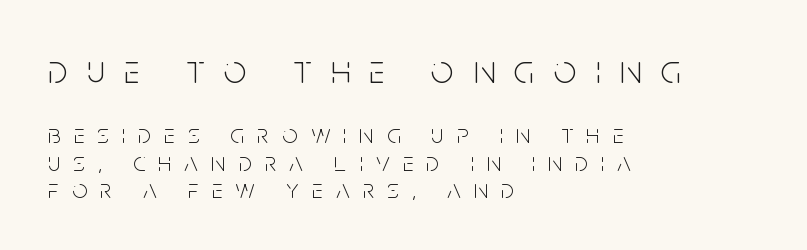
Q: Is the text bold? A: No.
Q: Is the text italic (slanted)? A: No, it is upright.
Q: Is the typeface a serif or a sans-serif typeface? A: Sans-serif.
Q: Is the text underlined? A: No.
Q: How is the paragraph aligned? A: Left-aligned.
Q: Is the spacing between letters normal or unusually wide? A: Unusually wide.
Q: Is the spacing between lines tight, normal or loose? A: Tight.
Q: Which block of text is set in a larger size, the first (top) or the second (bottom)? A: The first (top) one.
Q: Width (condensed, normal, or wide)? A: Condensed.
Q: Stroke contrast? A: Low.
Q: x-height? A: Large.
Q: Monospaced? A: No.
